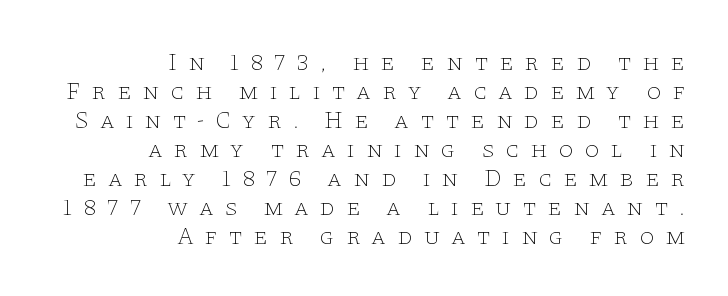
Caption: multi-line text, flush right, ragged left. If you drew a line through each stem, it would be perfectly vertical. The letterforms stand isolated, each surrounded by extra space. Just letters on the line, the space beneath them empty.
